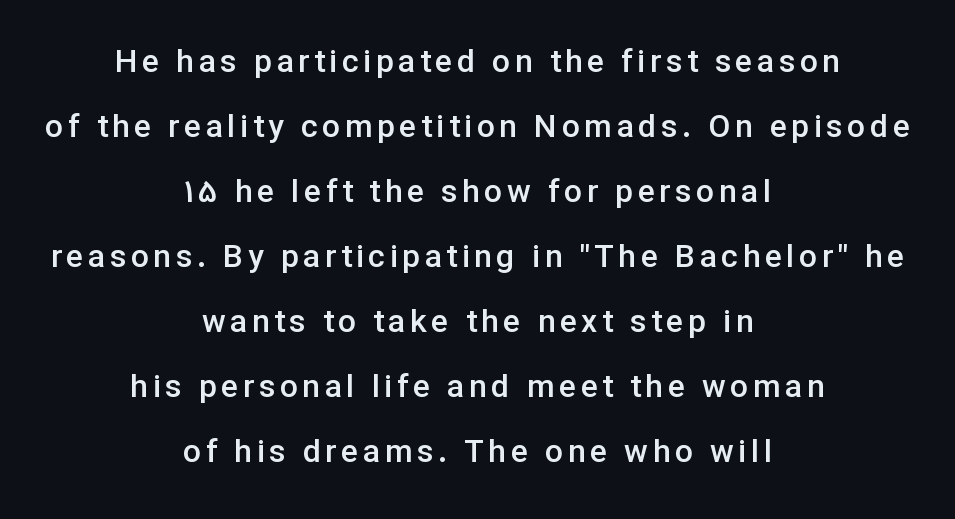
Note the varied advance widths — an 'i' is clearly narrower than an 'm'. Classification — sans serif. Emphasis by weight is partial: semibold. Plain, unruled lines of type.
